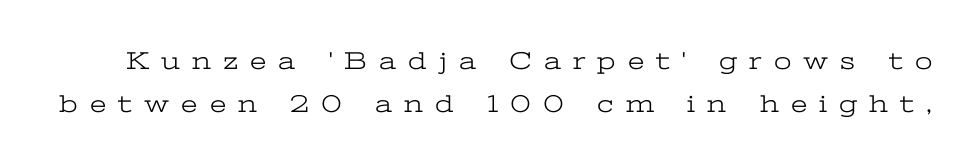
{"italic": "no", "bold": "no", "underline": "no", "line_spacing_ratio": 1.73, "letter_spacing": "wide", "letter_spacing_em": 0.48, "glyph_px": 25}
